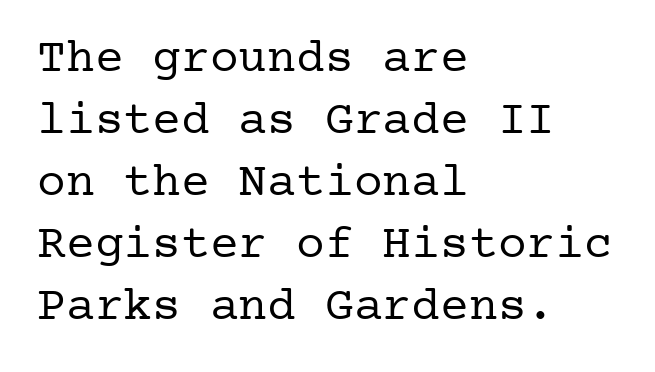
Tracking here is standard; glyphs follow each other at the usual distance. This is serif lettering, the kind often seen in printed books. The string is rendered with underlining switched off. Ascenders rise straight up at ninety degrees.
